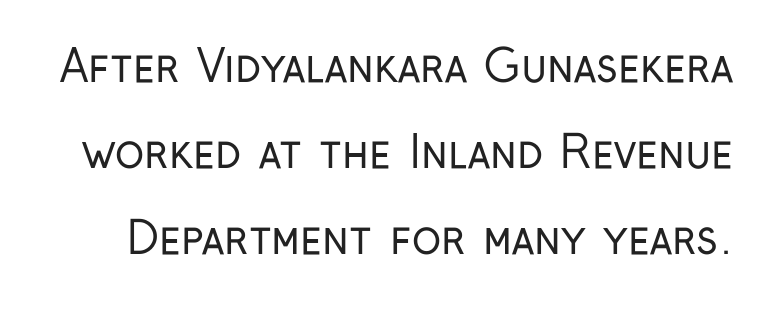
{"serif": "no", "italic": "no", "bold": "no", "weight": "regular", "width": "condensed", "stroke_contrast": "low", "x_height": "medium", "monospaced": "no", "underline": "no", "line_spacing": "loose", "line_spacing_ratio": 1.95, "letter_spacing": "normal", "letter_spacing_em": 0.0, "glyph_px": 44}
